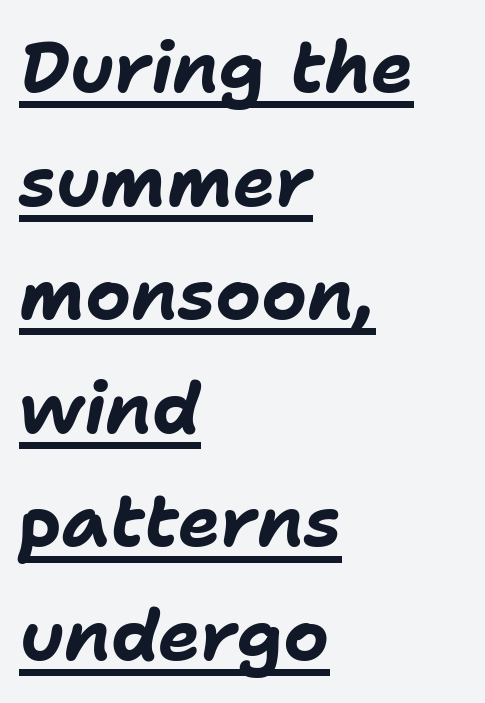
Students, this is bold: see how much ink each stroke carries. Underlining? Definitely there. Italic? Definitely — the glyphs are oblique. What stands out about the letter spacing? Nothing — it is the standard amount. The paragraph has a hard left edge and a soft right edge.
